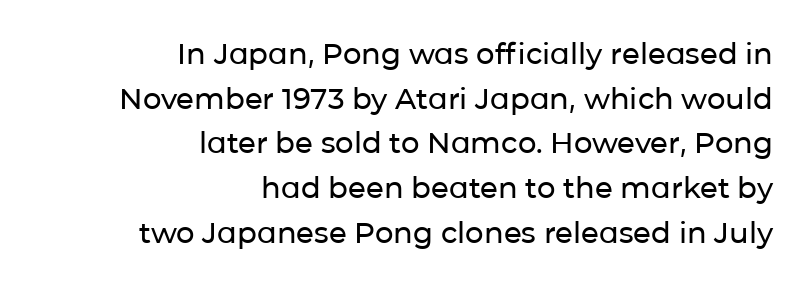
The image shows 29 px sans-serif type, upright; set right-aligned, normal line spacing (1.54x), normal letter spacing, not underlined; low stroke contrast and a medium x-height.
